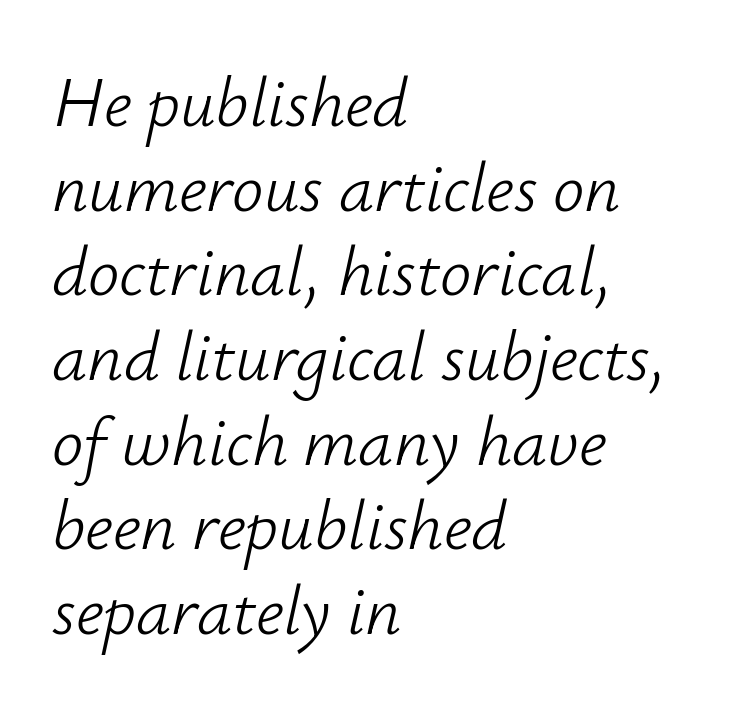
Only glyphs here, with clear space below each row. Looking at the ascenders, they clearly lean. Here the designer chose a conventional face with non-uniform glyph widths. Is the letter spacing exaggerated? No — it looks like the ordinary default. Stem width sits at or under what a default text font uses. If you drew a ruler down the left edge, every line would touch it.
